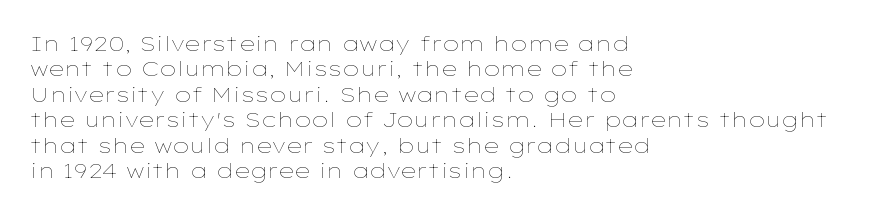
{"italic": "no", "bold": "no", "underline": "no", "align": "left", "line_spacing_ratio": 1.21, "letter_spacing": "normal", "letter_spacing_em": 0.0, "glyph_px": 21}
